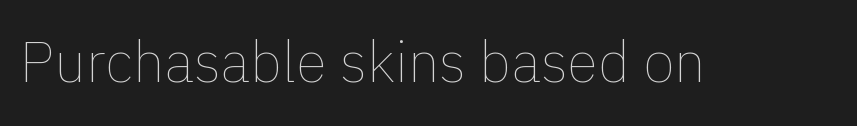
{"italic": "no", "bold": "no", "weight": "thin", "width": "normal", "stroke_contrast": "low", "x_height": "medium", "monospaced": "no", "underline": "no", "letter_spacing": "normal", "letter_spacing_em": 0.0, "glyph_px": 57}
